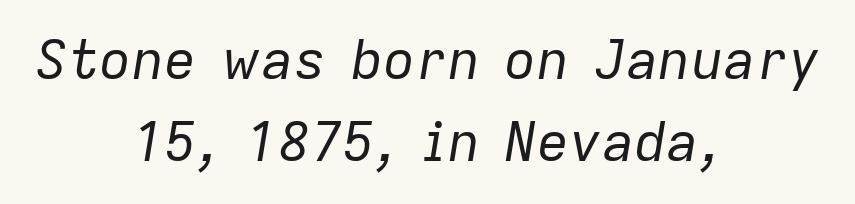
Quick note: interline space is typical. The passage shown has conventional tracking throughout. The rendering uses natural spacing where letterforms have individual widths. Observe the lean: these are italic letterforms. One-word summary of the alignment: center. No heavy texture on the line: the type isn't bold.
